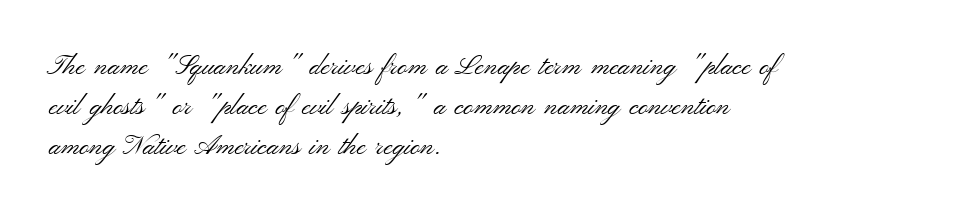
The image shows 27 px text type; set left-aligned, normal line spacing (1.49x), normal letter spacing, not underlined.
